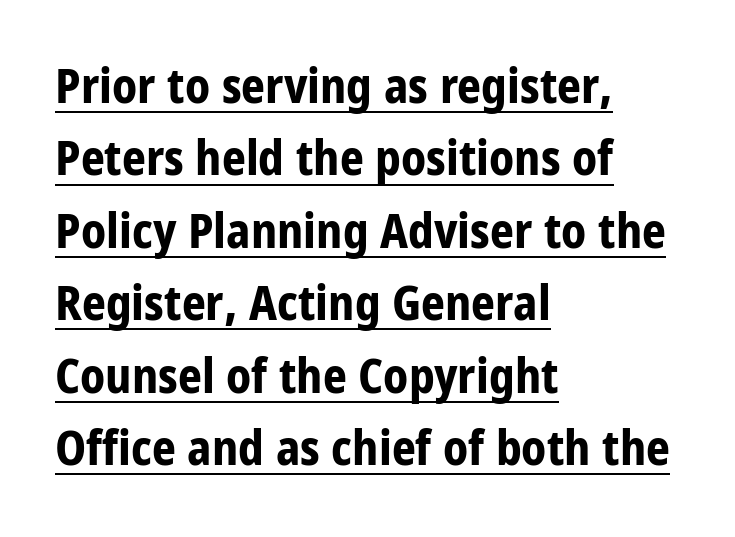
Q: Is the text bold? A: Yes.
Q: Is the text italic (slanted)? A: No, it is upright.
Q: Is the typeface a serif or a sans-serif typeface? A: Sans-serif.
Q: Is the text underlined? A: Yes.
Q: How is the paragraph aligned? A: Left-aligned.
Q: Is the spacing between letters normal or unusually wide? A: Normal.
Q: Is the spacing between lines tight, normal or loose? A: Normal.
Q: Width (condensed, normal, or wide)? A: Condensed.
Q: Stroke contrast? A: Low.
Q: x-height? A: Large.
Q: Monospaced? A: No.
